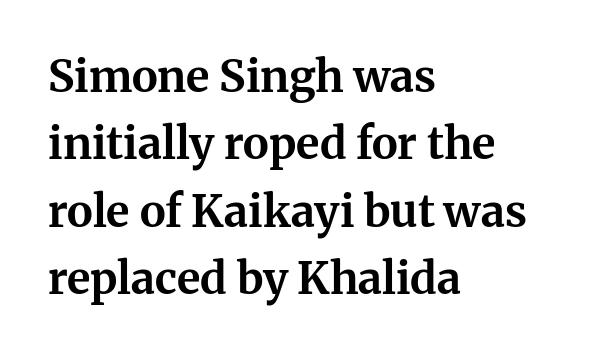
Q: Is the text bold? A: Yes.
Q: Is the text italic (slanted)? A: No, it is upright.
Q: Is the typeface a serif or a sans-serif typeface? A: Serif.
Q: Is the text underlined? A: No.
Q: How is the paragraph aligned? A: Left-aligned.
Q: Is the spacing between letters normal or unusually wide? A: Normal.
Q: Is the spacing between lines tight, normal or loose? A: Normal.
Q: Width (condensed, normal, or wide)? A: Normal.
Q: Stroke contrast? A: Medium.
Q: x-height? A: Medium.
Q: Monospaced? A: No.
